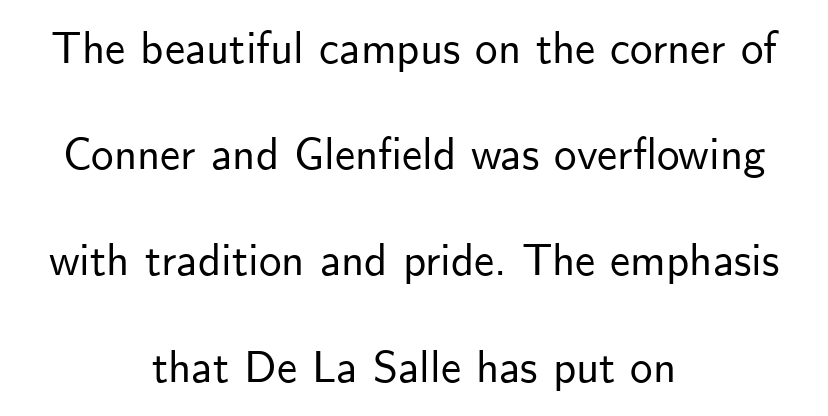
{"serif": "no", "italic": "no", "width": "normal", "stroke_contrast": "low", "x_height": "small", "monospaced": "no", "underline": "no", "align": "center", "line_spacing": "loose", "line_spacing_ratio": 2.36, "letter_spacing": "normal", "letter_spacing_em": 0.0, "glyph_px": 45}
